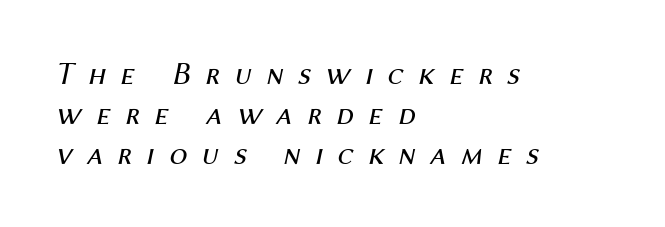
Q: Is the text bold? A: No.
Q: Is the text italic (slanted)? A: Yes, it leans right by about 12 degrees.
Q: Is the text underlined? A: No.
Q: How is the paragraph aligned? A: Left-aligned.
Q: Is the spacing between letters normal or unusually wide? A: Unusually wide.
Q: Is the spacing between lines tight, normal or loose? A: Normal.
Q: Width (condensed, normal, or wide)? A: Normal.
Q: Stroke contrast? A: Medium.
Q: x-height? A: Medium.
Q: Monospaced? A: No.
